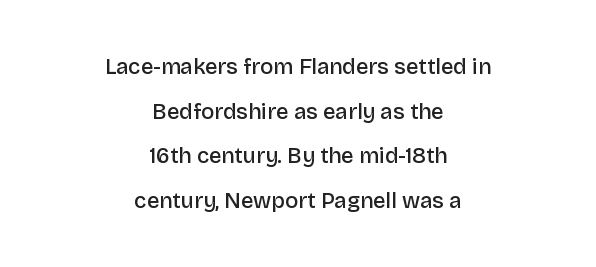
{"italic": "no", "bold": "semi", "underline": "no", "align": "center", "line_spacing": "loose", "line_spacing_ratio": 2.03, "letter_spacing": "normal", "letter_spacing_em": 0.0, "glyph_px": 22}
